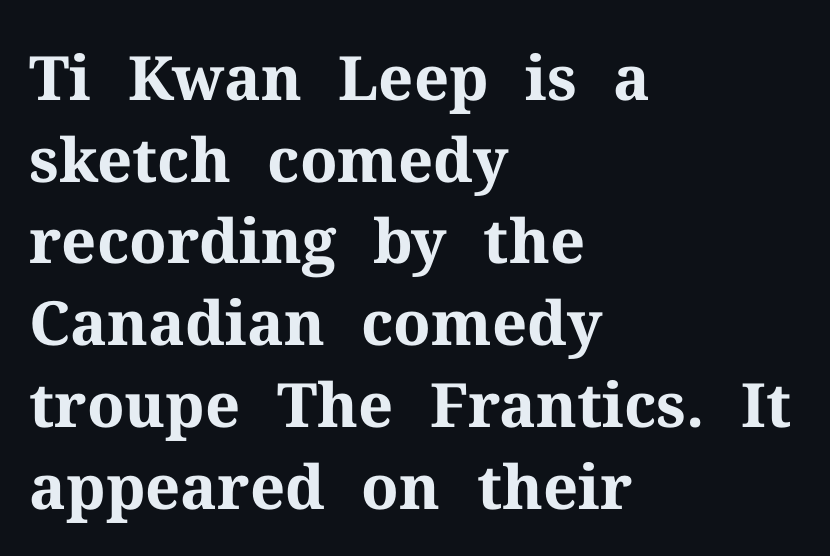
{"serif": "yes", "italic": "no", "bold": "yes", "weight": "bold", "width": "normal", "stroke_contrast": "medium", "x_height": "medium", "monospaced": "no", "underline": "no", "align": "left", "line_spacing": "normal", "line_spacing_ratio": 1.34, "letter_spacing": "normal", "letter_spacing_em": 0.0, "glyph_px": 61}
